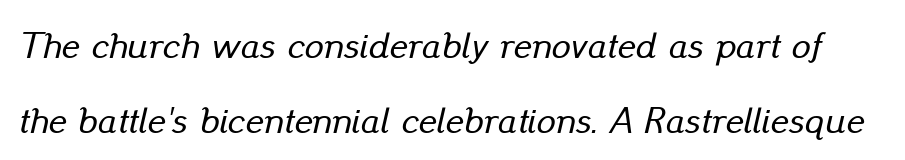
{"italic": "yes", "lean": "right", "slant_degrees": 13, "width": "normal", "stroke_contrast": "low", "x_height": "small", "monospaced": "no", "underline": "no", "line_spacing": "loose", "line_spacing_ratio": 1.97, "letter_spacing": "normal", "letter_spacing_em": 0.0, "glyph_px": 38}
